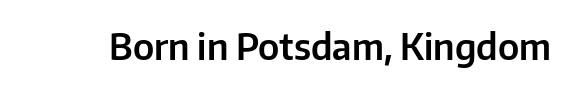
The image shows 36 px sans-serif type, upright; set normal letter spacing, not underlined; low stroke contrast and a medium x-height.
